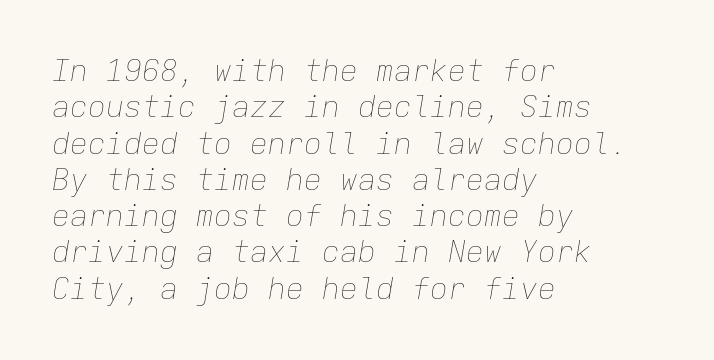
{"italic": "yes", "lean": "right", "slant_degrees": 9, "bold": "no", "weight": "thin", "width": "normal", "stroke_contrast": "low", "x_height": "medium", "monospaced": "yes", "underline": "no", "align": "left", "line_spacing_ratio": 1.21, "letter_spacing": "normal", "letter_spacing_em": 0.0, "glyph_px": 30}
